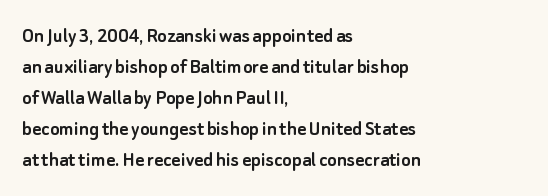
The image shows 22 px text type, upright; set left-aligned, normal line spacing (1.41x), normal letter spacing, not underlined.
